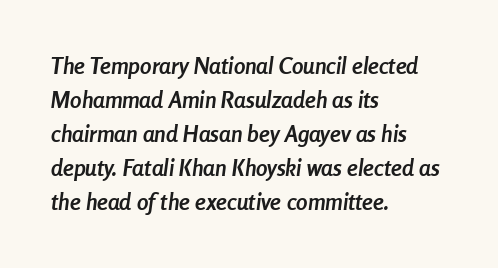
The image shows 23 px bold type, italic (leaning right); set left-aligned, normal line spacing (1.48x), normal letter spacing, not underlined.
